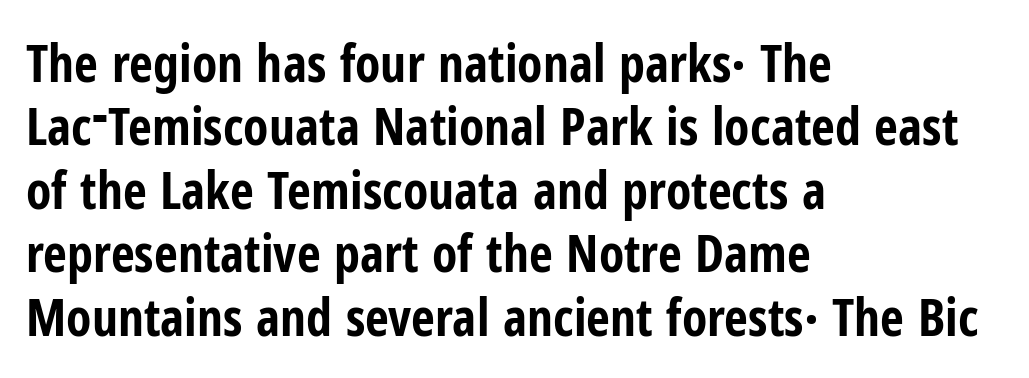
Q: Is the text bold? A: Yes.
Q: Is the text italic (slanted)? A: No, it is upright.
Q: Is the typeface a serif or a sans-serif typeface? A: Sans-serif.
Q: Is the text underlined? A: No.
Q: How is the paragraph aligned? A: Left-aligned.
Q: Is the spacing between letters normal or unusually wide? A: Normal.
Q: Width (condensed, normal, or wide)? A: Condensed.
Q: Stroke contrast? A: Low.
Q: x-height? A: Medium.
Q: Monospaced? A: No.
